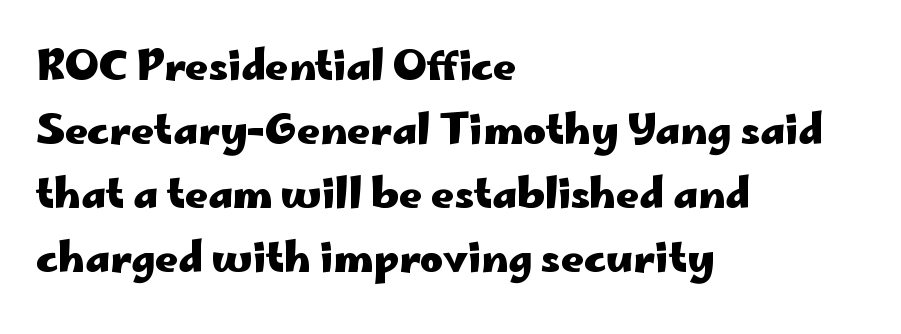
Spacing verdict: proportional, widths tailored to each character. Students, this is bold: see how much ink each stroke carries. Regarding leading, the lines here are spaced in the standard way. This is sans-serif lettering, the kind often seen on screens and signage. Inter-character spacing is left at the font's built-in metrics.
